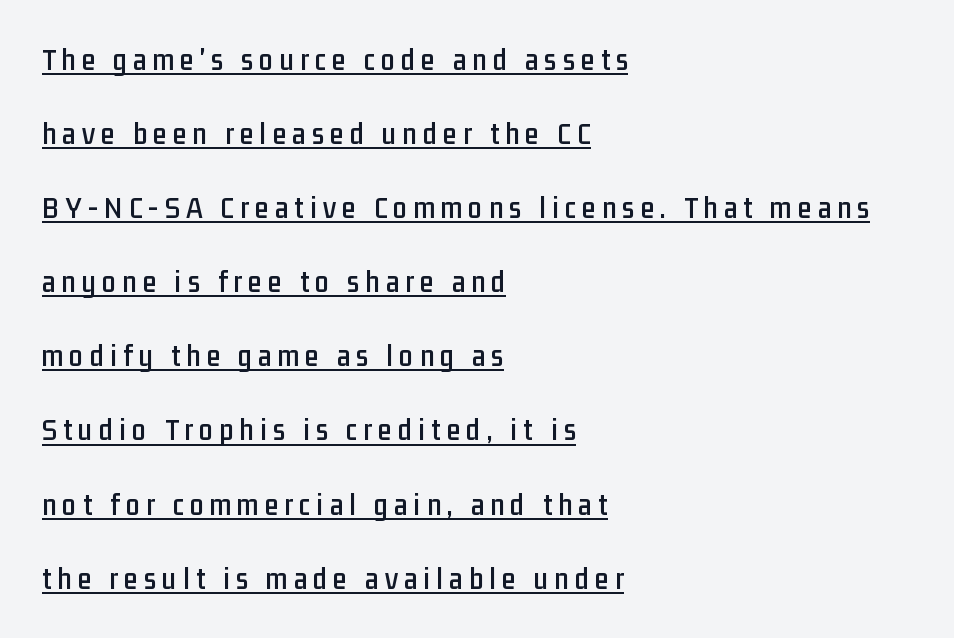
Q: Is the text italic (slanted)? A: No, it is upright.
Q: Is the typeface a serif or a sans-serif typeface? A: Sans-serif.
Q: Is the text underlined? A: Yes.
Q: How is the paragraph aligned? A: Left-aligned.
Q: Is the spacing between letters normal or unusually wide? A: Unusually wide.
Q: Is the spacing between lines tight, normal or loose? A: Loose.
Q: Width (condensed, normal, or wide)? A: Condensed.
Q: Stroke contrast? A: Low.
Q: x-height? A: Medium.
Q: Monospaced? A: No.
